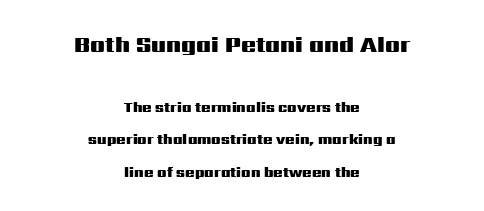
Q: Is the text bold? A: Yes.
Q: Is the text italic (slanted)? A: No, it is upright.
Q: Is the text underlined? A: No.
Q: How is the paragraph aligned? A: Centered.
Q: Is the spacing between letters normal or unusually wide? A: Normal.
Q: Is the spacing between lines tight, normal or loose? A: Loose.
Q: Which block of text is set in a larger size, the first (top) or the second (bottom)? A: The first (top) one.
